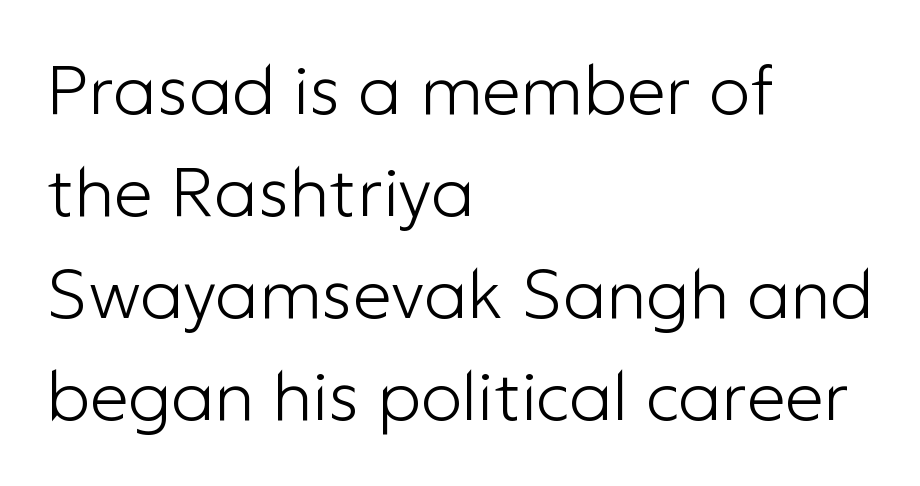
{"serif": "no", "italic": "no", "bold": "no", "weight": "light", "width": "normal", "stroke_contrast": "low", "x_height": "medium", "monospaced": "no", "underline": "no", "align": "left", "line_spacing": "normal", "line_spacing_ratio": 1.48, "letter_spacing": "normal", "letter_spacing_em": 0.0, "glyph_px": 69}
